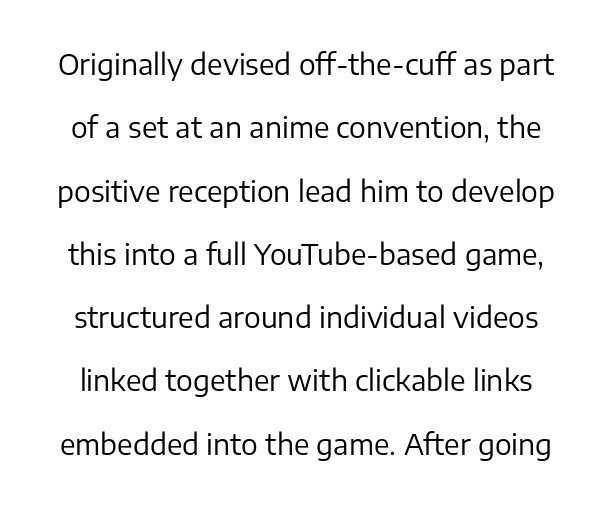
Q: Is the text bold? A: No.
Q: Is the text italic (slanted)? A: No, it is upright.
Q: Is the typeface a serif or a sans-serif typeface? A: Sans-serif.
Q: Is the text underlined? A: No.
Q: Is the spacing between letters normal or unusually wide? A: Normal.
Q: Is the spacing between lines tight, normal or loose? A: Loose.
Q: Width (condensed, normal, or wide)? A: Normal.
Q: Stroke contrast? A: Low.
Q: x-height? A: Medium.
Q: Monospaced? A: No.
